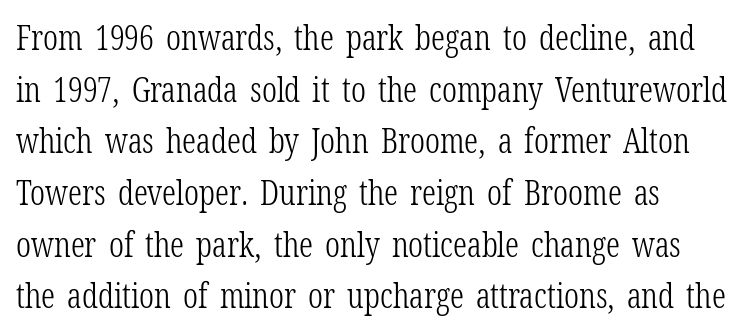
The rendering anchors every line to the left-hand side. Regular leading. The designer went with a serif here, giving each stem small feet. The passage shown is typed in a proportional face where columns would drift. Bare-footed words on every line.
